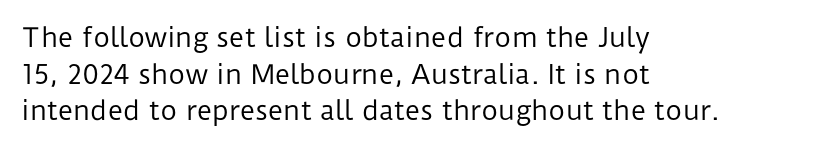
Q: Is the text bold? A: No.
Q: Is the text italic (slanted)? A: No, it is upright.
Q: Is the text underlined? A: No.
Q: How is the paragraph aligned? A: Left-aligned.
Q: Is the spacing between letters normal or unusually wide? A: Normal.
Q: Is the spacing between lines tight, normal or loose? A: Normal.
